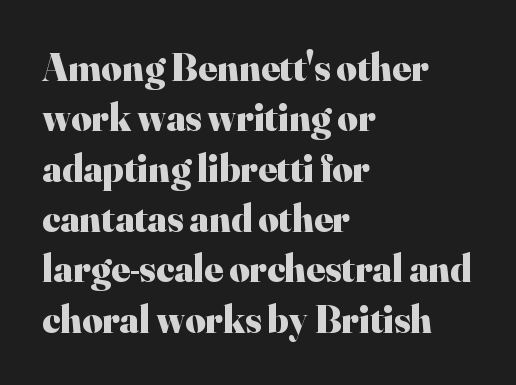
{"serif": "yes", "italic": "no", "bold": "yes", "weight": "heavy", "width": "normal", "stroke_contrast": "high", "x_height": "small", "monospaced": "no", "underline": "no", "align": "left", "line_spacing": "normal", "line_spacing_ratio": 1.29, "letter_spacing": "normal", "letter_spacing_em": 0.0, "glyph_px": 39}
